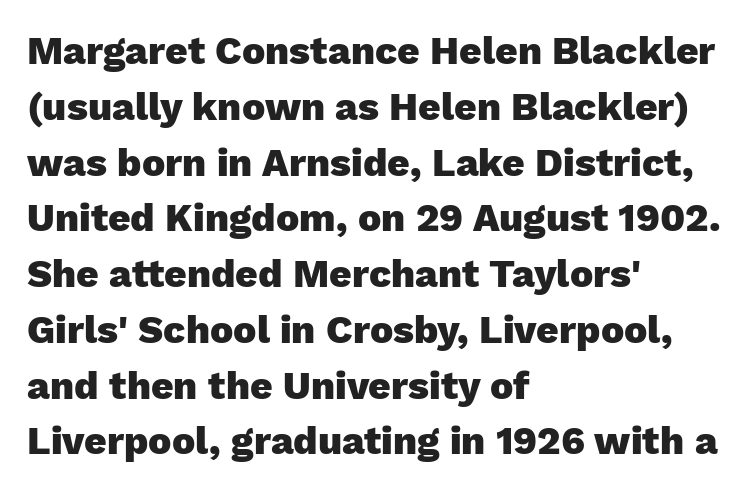
Strokes here are thick enough to call this a true bold. The baseline area is clear. You can tell from the bare stems that sans-serif type was used. The face used here is proportionally spaced, like ordinary book or web type. You could call the tracking neutral — neither tight nor loose. Is there much room between lines? A standard amount, neither cramped nor airy.
